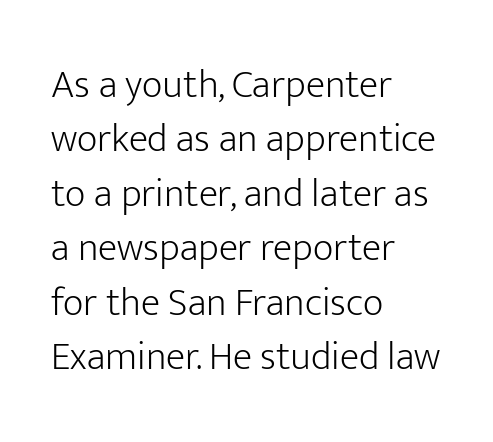
{"serif": "no", "italic": "no", "bold": "no", "weight": "light", "width": "normal", "stroke_contrast": "low", "x_height": "medium", "monospaced": "no", "underline": "no", "align": "left", "line_spacing": "normal", "line_spacing_ratio": 1.36, "letter_spacing": "normal", "letter_spacing_em": 0.0, "glyph_px": 40}
